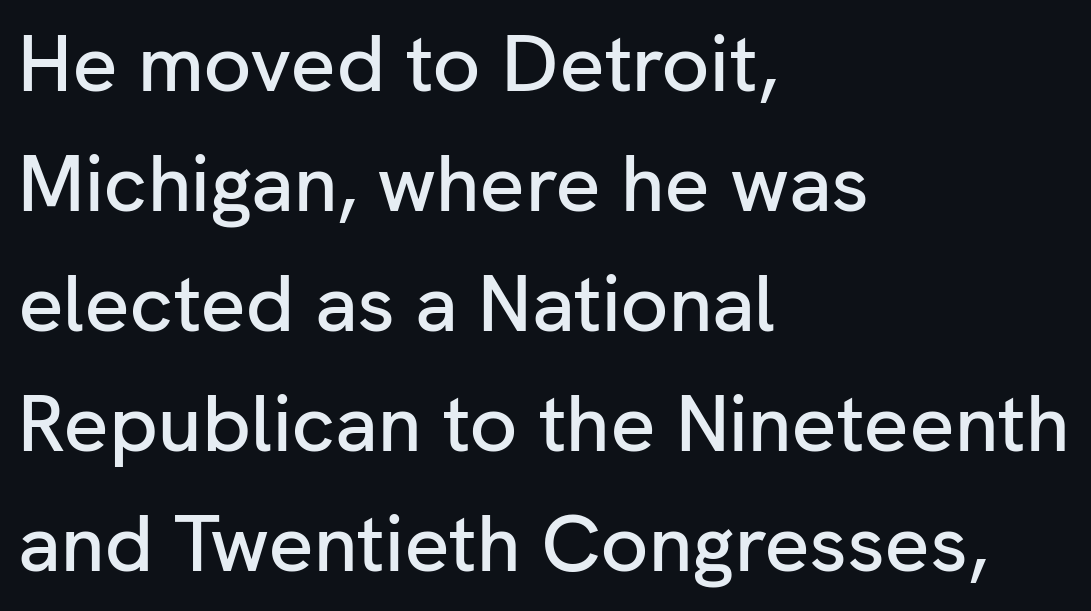
The image shows 79 px sans-serif type, upright; set left-aligned, normal line spacing (1.52x), normal letter spacing, not underlined; low stroke contrast and a medium x-height.
